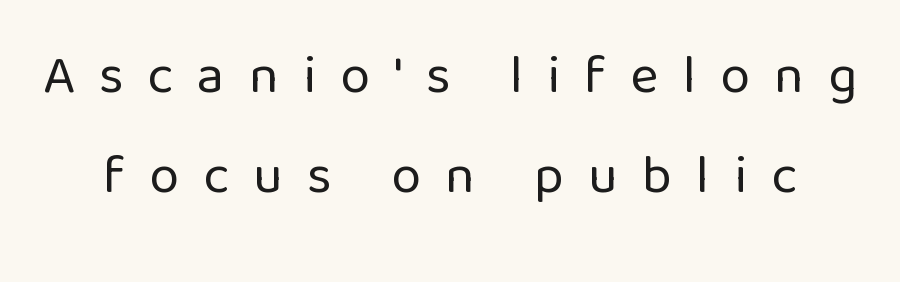
The image shows 54 px regular-weight sans-serif type, upright; set line spacing 1.86x, unusually wide letter spacing (+0.45 em), not underlined; low stroke contrast and a medium x-height.
